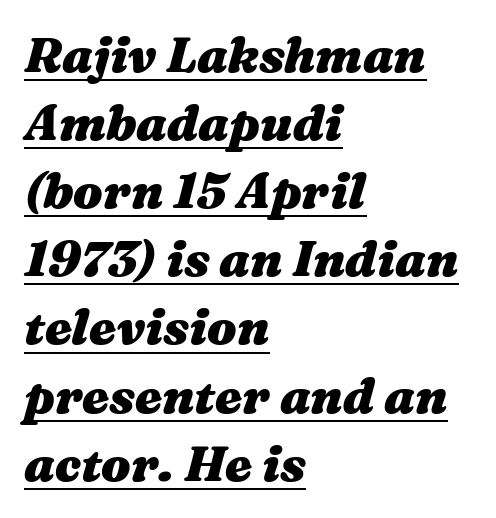
Q: Is the text bold? A: Yes.
Q: Is the text italic (slanted)? A: Yes, it leans right by about 16 degrees.
Q: Is the text underlined? A: Yes.
Q: How is the paragraph aligned? A: Left-aligned.
Q: Is the spacing between letters normal or unusually wide? A: Normal.
Q: Is the spacing between lines tight, normal or loose? A: Normal.
Q: Width (condensed, normal, or wide)? A: Wide.
Q: Stroke contrast? A: Medium.
Q: x-height? A: Medium.
Q: Monospaced? A: No.
